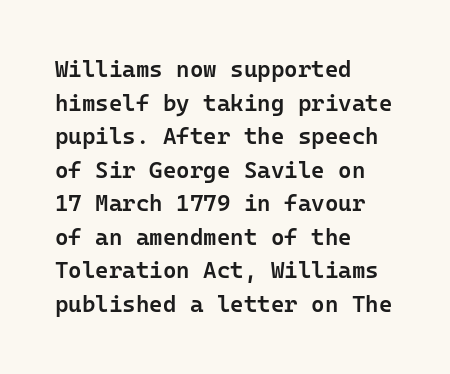
Is there any slant? The stems are plumb. Decoration check: the copy has no underline. Nothing unusual about the tracking: characters are spaced as the font intends. What weight is shown? A semibold, between regular and bold. The setting favours the left margin, as ordinary paragraphs usually do.
